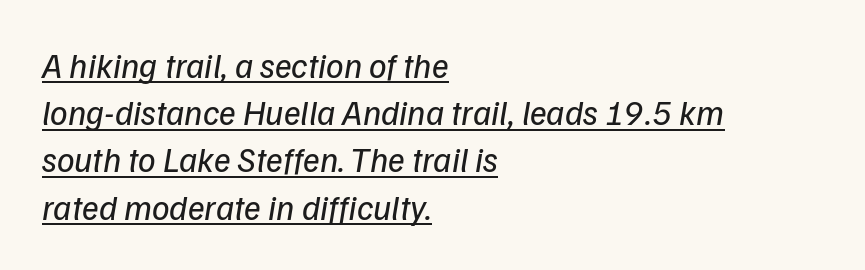
{"serif": "no", "bold": "no", "weight": "regular", "width": "normal", "stroke_contrast": "low", "x_height": "medium", "monospaced": "no", "underline": "yes", "align": "left", "line_spacing": "normal", "line_spacing_ratio": 1.35, "letter_spacing": "normal", "letter_spacing_em": 0.0, "glyph_px": 35}
